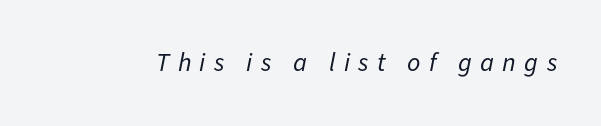
Quick note: underline off. Someone cranked the tracking dial way up on this one. Weight: regular or lighter. The axis of the letterforms is tilted away from vertical.
